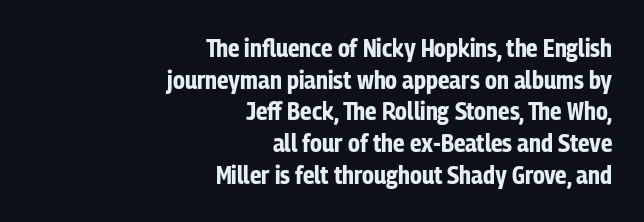
{"italic": "no", "bold": "yes", "underline": "no", "align": "right", "line_spacing": "normal", "line_spacing_ratio": 1.27, "letter_spacing": "normal", "letter_spacing_em": 0.0, "glyph_px": 25}
